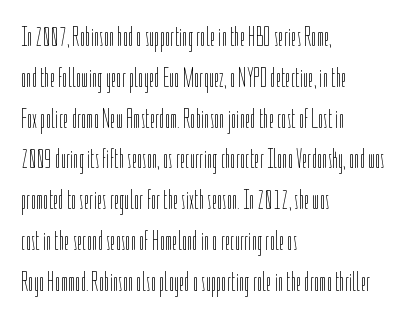
Q: Is the text bold? A: No.
Q: Is the text italic (slanted)? A: No, it is upright.
Q: Is the text underlined? A: No.
Q: How is the paragraph aligned? A: Left-aligned.
Q: Is the spacing between letters normal or unusually wide? A: Normal.
Q: Is the spacing between lines tight, normal or loose? A: Normal.
